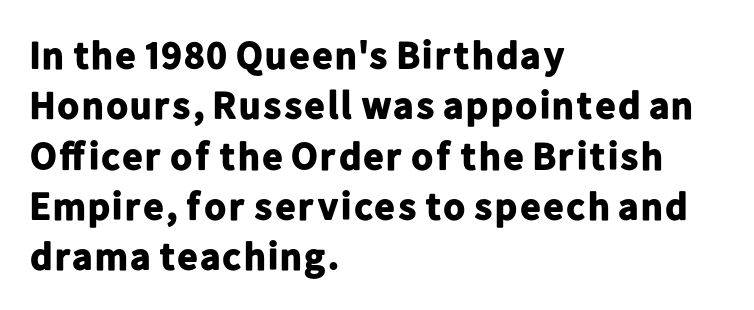
{"serif": "no", "italic": "no", "bold": "yes", "weight": "bold", "width": "normal", "stroke_contrast": "low", "x_height": "medium", "monospaced": "no", "underline": "no", "align": "left", "line_spacing": "normal", "line_spacing_ratio": 1.29, "letter_spacing": "normal", "letter_spacing_em": 0.0, "glyph_px": 39}
